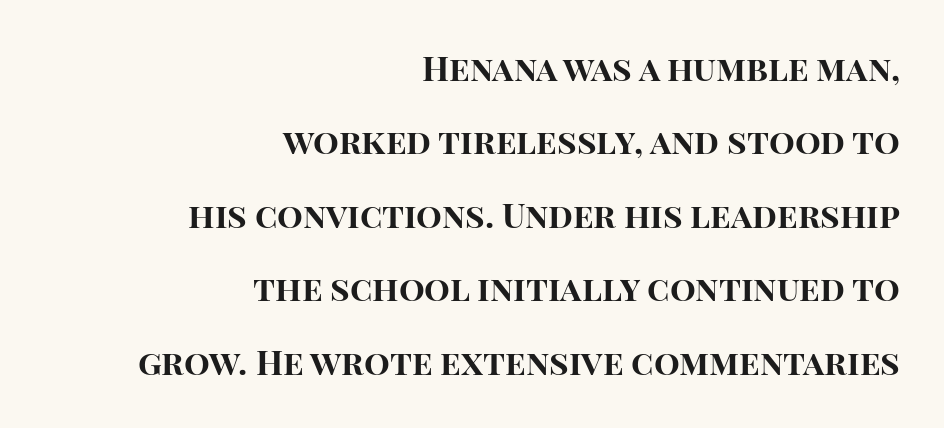
Q: Is the text bold? A: Yes.
Q: Is the text italic (slanted)? A: No, it is upright.
Q: Is the typeface a serif or a sans-serif typeface? A: Sans-serif.
Q: Is the text underlined? A: No.
Q: How is the paragraph aligned? A: Right-aligned.
Q: Is the spacing between letters normal or unusually wide? A: Normal.
Q: Is the spacing between lines tight, normal or loose? A: Loose.
Q: Width (condensed, normal, or wide)? A: Normal.
Q: Stroke contrast? A: High.
Q: x-height? A: Large.
Q: Monospaced? A: No.
